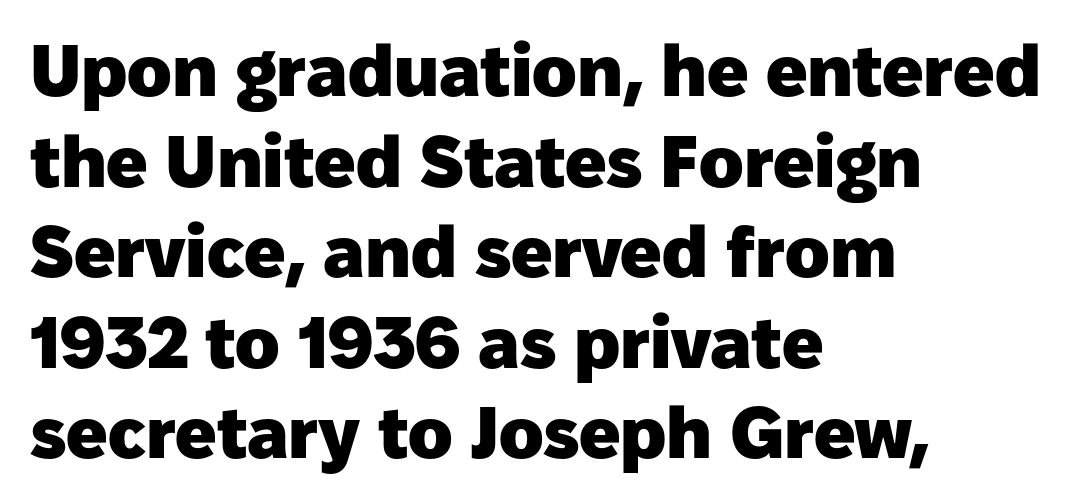
{"serif": "no", "italic": "no", "bold": "yes", "weight": "heavy", "width": "normal", "stroke_contrast": "low", "x_height": "medium", "monospaced": "no", "underline": "no", "align": "left", "line_spacing_ratio": 1.24, "letter_spacing": "normal", "letter_spacing_em": 0.0, "glyph_px": 73}
